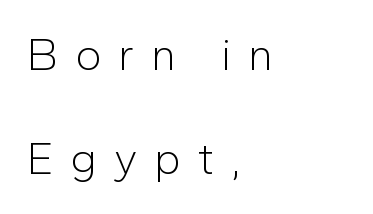
{"serif": "no", "italic": "no", "bold": "no", "weight": "light", "width": "normal", "stroke_contrast": "low", "x_height": "medium", "monospaced": "no", "underline": "no", "align": "left", "line_spacing": "loose", "line_spacing_ratio": 2.32, "letter_spacing": "wide", "letter_spacing_em": 0.37, "glyph_px": 45}
